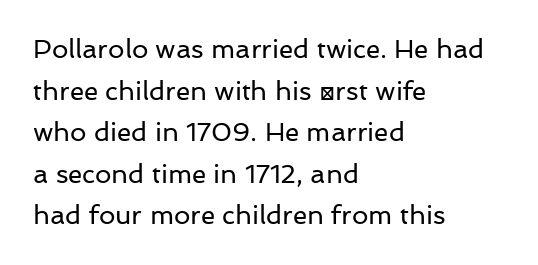
Rule under the text: the space is simply empty. One-word summary of the alignment: left. Stroke thickness stays within the range of a standard reading face or lighter. Rows of type keep a routine distance in the vertical direction. Ascenders rise straight up at ninety degrees. The tracking reads as untouched default to a designer's eye.
